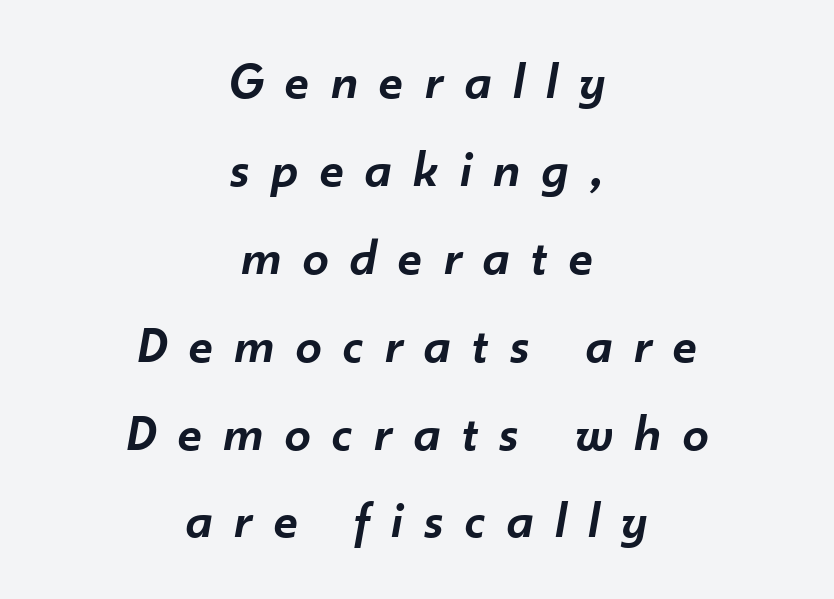
The image shows 52 px semibold type, italic (leaning right); set centered, normal line spacing (1.69x), unusually wide letter spacing (+0.42 em), not underlined; low stroke contrast and a small x-height.
